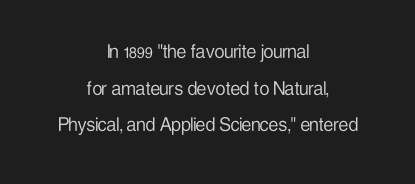
The image shows 22 px text type, upright; set centered, normal line spacing (1.66x), normal letter spacing, not underlined.
